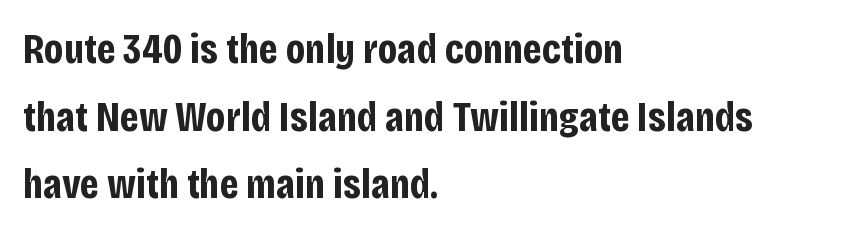
Q: Is the text bold? A: Yes.
Q: Is the text italic (slanted)? A: No, it is upright.
Q: Is the typeface a serif or a sans-serif typeface? A: Sans-serif.
Q: Is the text underlined? A: No.
Q: How is the paragraph aligned? A: Left-aligned.
Q: Is the spacing between letters normal or unusually wide? A: Normal.
Q: Is the spacing between lines tight, normal or loose? A: Normal.
Q: Width (condensed, normal, or wide)? A: Condensed.
Q: Stroke contrast? A: Low.
Q: x-height? A: Large.
Q: Monospaced? A: No.
